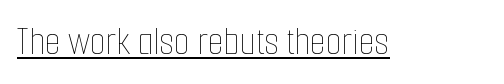
Q: Is the text bold? A: No.
Q: Is the text italic (slanted)? A: No, it is upright.
Q: Is the text underlined? A: Yes.
Q: Is the spacing between letters normal or unusually wide? A: Normal.
Q: Width (condensed, normal, or wide)? A: Condensed.
Q: Stroke contrast? A: Low.
Q: x-height? A: Medium.
Q: Monospaced? A: No.
